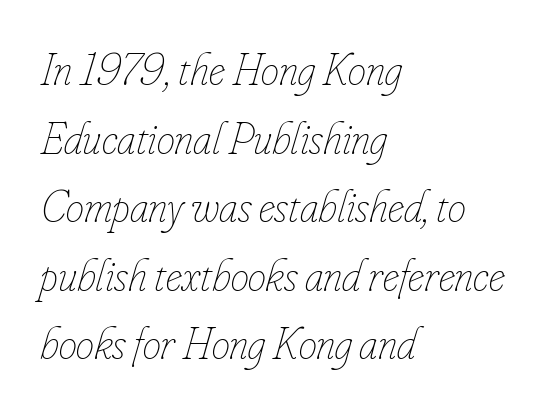
Ink coverage per letter is moderate at most. This sample is left-justified, so line endings fall wherever the words run out. The passage shown is typed in a proportional face where columns would drift. Tracking here is standard; glyphs follow each other at the usual distance. Interline gaps are of average width in this sample. Lines of text with bare space underneath.
